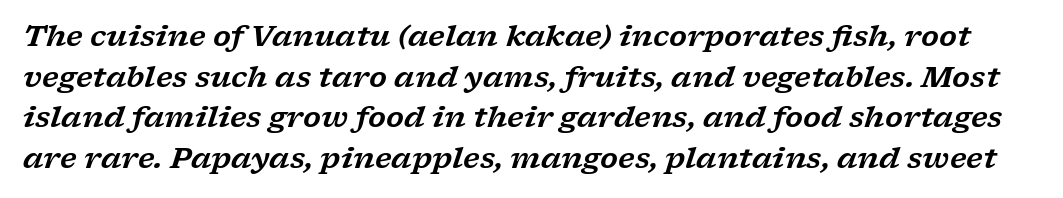
The image shows 29 px wide serif type, italic (leaning right); set normal line spacing (1.4x), normal letter spacing, not underlined; low stroke contrast and a medium x-height.
